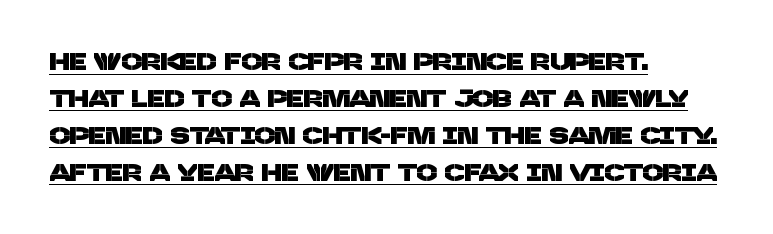
The image shows 24 px text type; set left-aligned, normal line spacing (1.54x), normal letter spacing, underlined.
